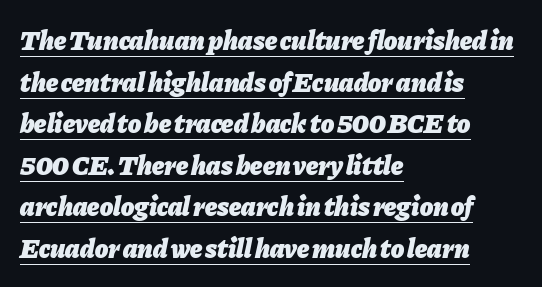
{"italic": "yes", "lean": "right", "slant_degrees": 11, "bold": "yes", "underline": "yes", "align": "left", "line_spacing": "normal", "line_spacing_ratio": 1.54, "letter_spacing": "normal", "letter_spacing_em": 0.0, "glyph_px": 27}
